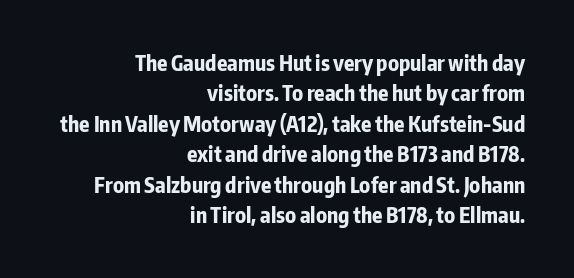
The image shows 21 px bold type, upright; set right-aligned, normal line spacing (1.45x), normal letter spacing, not underlined.
